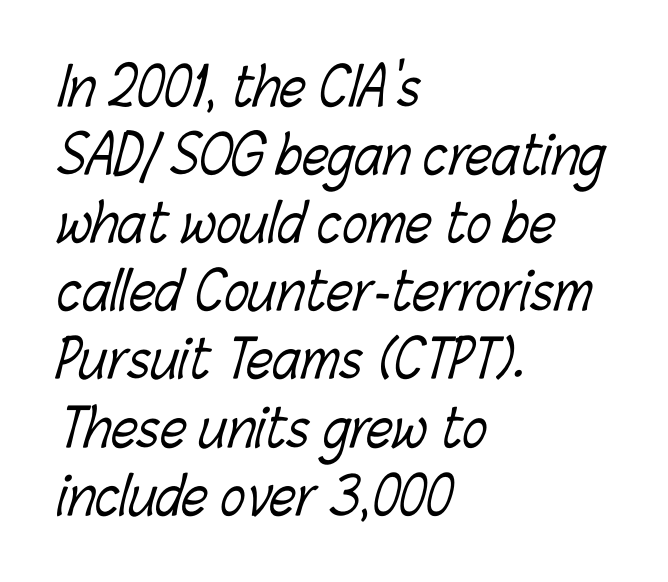
{"bold": "no", "weight": "light", "width": "condensed", "stroke_contrast": "low", "x_height": "medium", "monospaced": "no", "underline": "no", "align": "left", "line_spacing": "normal", "line_spacing_ratio": 1.31, "letter_spacing": "normal", "letter_spacing_em": 0.0, "glyph_px": 52}
